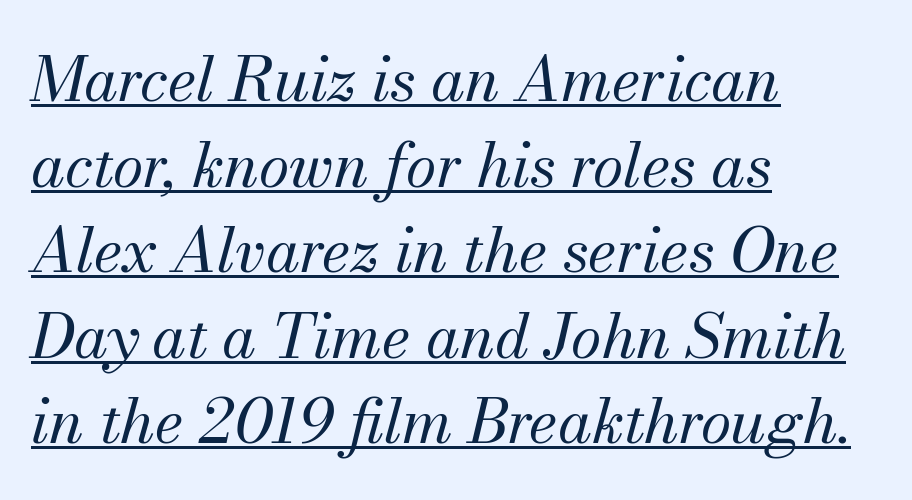
{"serif": "yes", "italic": "yes", "lean": "right", "slant_degrees": 13, "bold": "no", "weight": "regular", "width": "normal", "stroke_contrast": "medium", "x_height": "small", "monospaced": "no", "underline": "yes", "align": "left", "line_spacing": "normal", "line_spacing_ratio": 1.38, "letter_spacing": "normal", "letter_spacing_em": 0.0, "glyph_px": 62}
